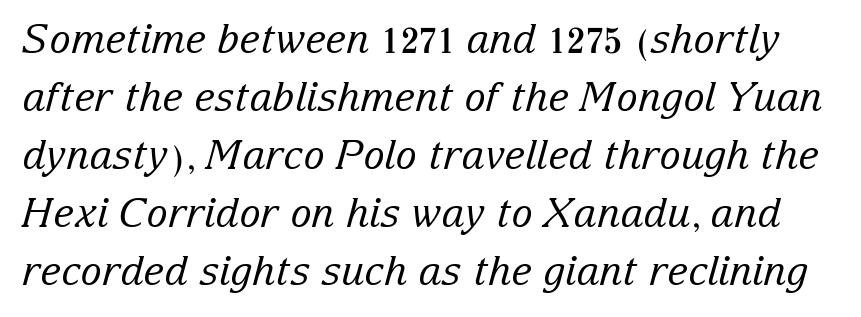
Q: Is the text bold? A: No.
Q: Is the text italic (slanted)? A: Yes, it leans right by about 15 degrees.
Q: Is the typeface a serif or a sans-serif typeface? A: Serif.
Q: Is the text underlined? A: No.
Q: Is the spacing between letters normal or unusually wide? A: Normal.
Q: Is the spacing between lines tight, normal or loose? A: Normal.
Q: Width (condensed, normal, or wide)? A: Normal.
Q: Stroke contrast? A: Low.
Q: x-height? A: Medium.
Q: Monospaced? A: No.
